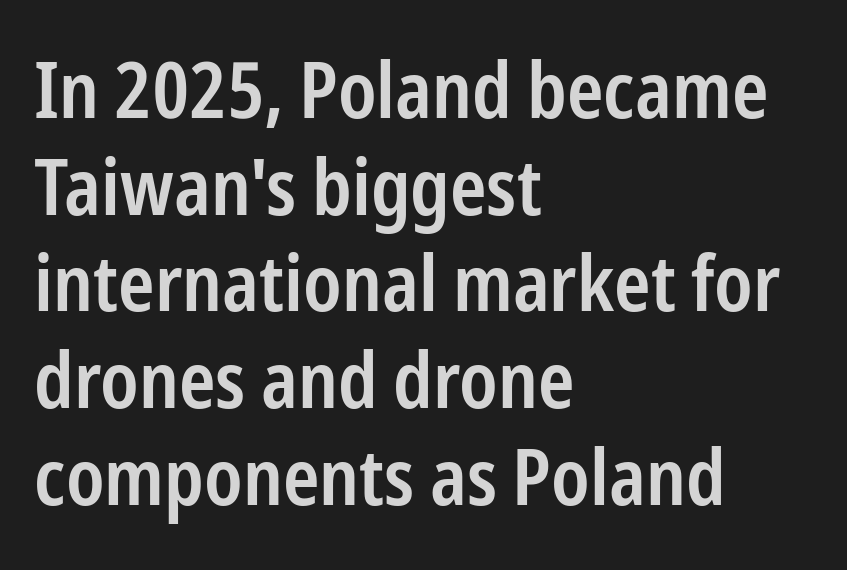
Q: Is the text bold? A: Semi-bold.
Q: Is the text italic (slanted)? A: No, it is upright.
Q: Is the typeface a serif or a sans-serif typeface? A: Sans-serif.
Q: Is the text underlined? A: No.
Q: How is the paragraph aligned? A: Left-aligned.
Q: Is the spacing between letters normal or unusually wide? A: Normal.
Q: Width (condensed, normal, or wide)? A: Condensed.
Q: Stroke contrast? A: Low.
Q: x-height? A: Medium.
Q: Monospaced? A: No.
